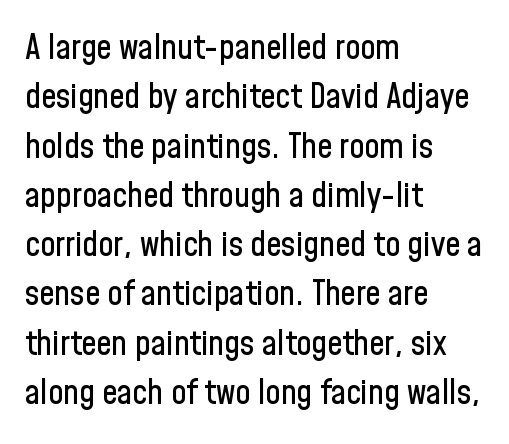
Q: Is the text italic (slanted)? A: No, it is upright.
Q: Is the typeface a serif or a sans-serif typeface? A: Sans-serif.
Q: Is the text underlined? A: No.
Q: How is the paragraph aligned? A: Left-aligned.
Q: Is the spacing between letters normal or unusually wide? A: Normal.
Q: Is the spacing between lines tight, normal or loose? A: Normal.
Q: Width (condensed, normal, or wide)? A: Condensed.
Q: Stroke contrast? A: Low.
Q: x-height? A: Medium.
Q: Monospaced? A: No.
